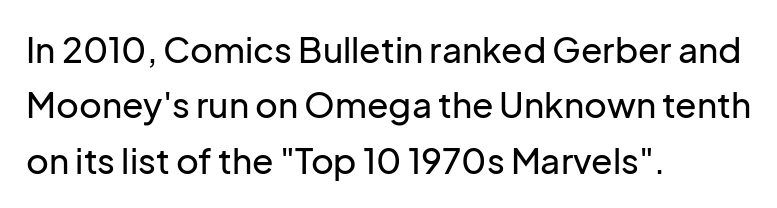
Posture: straight, roman, zero tilt. Stroke terminals: plain, sans-serif. Leading: standard. The rendering uses natural spacing where letterforms have individual widths. Is the letter spacing exaggerated? No — it looks like the ordinary default. The rag falls on the right side of this text block.
